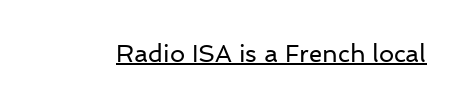
Q: Is the text bold? A: No.
Q: Is the text italic (slanted)? A: No, it is upright.
Q: Is the text underlined? A: Yes.
Q: Is the spacing between letters normal or unusually wide? A: Normal.
